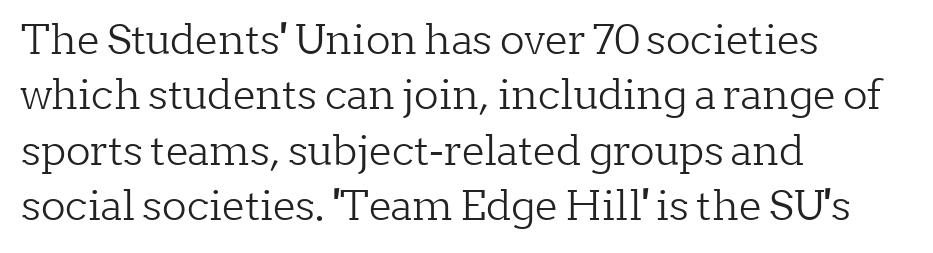
Typeset ragged right — the left edge is the straight one. Quick note: not italic, upright. Short note: letters normally spaced. These lines sit exactly where default settings would place them. Think of a printed novel: that variable character pitch is what you see here. Small tapered or slab feet sit at the stroke ends, so this counts as serif.
